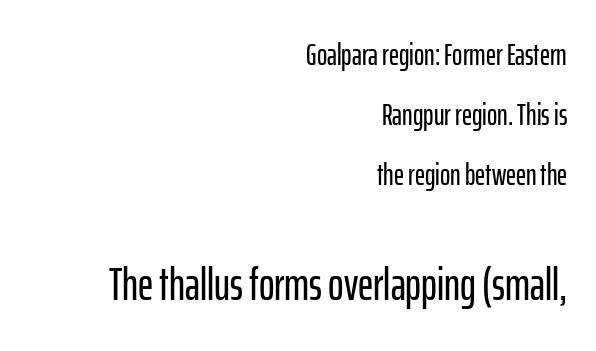
Q: Is the text italic (slanted)? A: No, it is upright.
Q: Is the typeface a serif or a sans-serif typeface? A: Sans-serif.
Q: Is the text underlined? A: No.
Q: How is the paragraph aligned? A: Right-aligned.
Q: Is the spacing between letters normal or unusually wide? A: Normal.
Q: Is the spacing between lines tight, normal or loose? A: Loose.
Q: Which block of text is set in a larger size, the first (top) or the second (bottom)? A: The second (bottom) one.
Q: Width (condensed, normal, or wide)? A: Condensed.
Q: Stroke contrast? A: Low.
Q: x-height? A: Medium.
Q: Monospaced? A: No.
